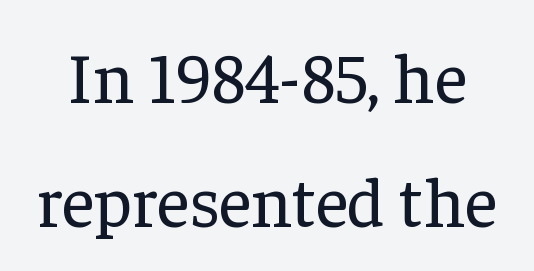
Q: Is the text bold? A: No.
Q: Is the text italic (slanted)? A: No, it is upright.
Q: Is the typeface a serif or a sans-serif typeface? A: Serif.
Q: Is the text underlined? A: No.
Q: Is the spacing between letters normal or unusually wide? A: Normal.
Q: Width (condensed, normal, or wide)? A: Normal.
Q: Stroke contrast? A: Low.
Q: x-height? A: Medium.
Q: Monospaced? A: No.
